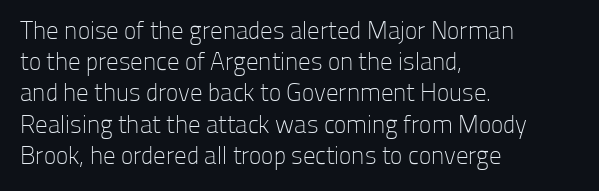
Q: Is the text bold? A: No.
Q: Is the text italic (slanted)? A: No, it is upright.
Q: Is the text underlined? A: No.
Q: How is the paragraph aligned? A: Left-aligned.
Q: Is the spacing between letters normal or unusually wide? A: Normal.
Q: Is the spacing between lines tight, normal or loose? A: Normal.
